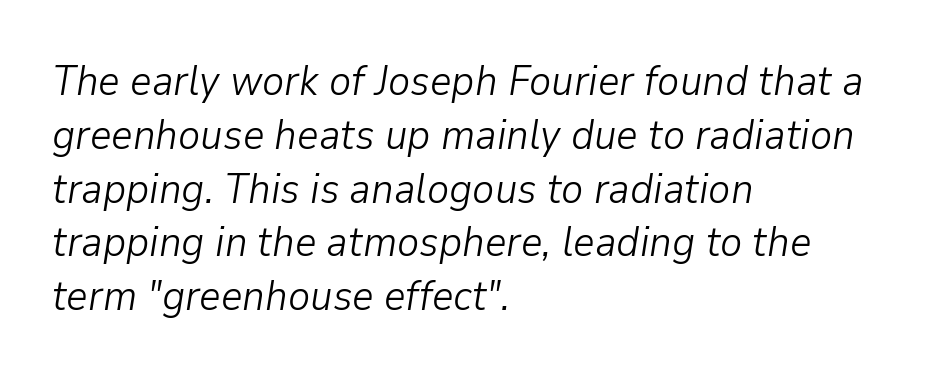
Q: Is the text bold? A: No.
Q: Is the text italic (slanted)? A: Yes, it leans right by about 9 degrees.
Q: Is the text underlined? A: No.
Q: How is the paragraph aligned? A: Left-aligned.
Q: Is the spacing between letters normal or unusually wide? A: Normal.
Q: Is the spacing between lines tight, normal or loose? A: Normal.
Q: Width (condensed, normal, or wide)? A: Normal.
Q: Stroke contrast? A: Low.
Q: x-height? A: Medium.
Q: Monospaced? A: No.
